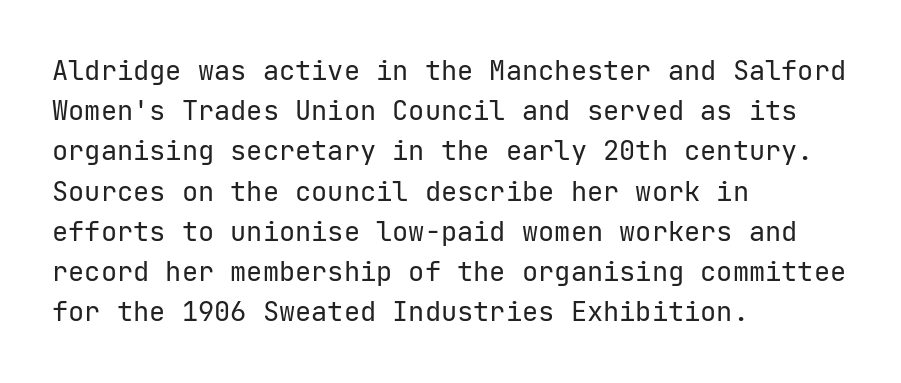
The paragraph shown leans on its left margin. Has an underline been added? It has not. The font's upright variant was chosen for this text. The cut favours lightness, reaching ordinary text weight at its darkest.
